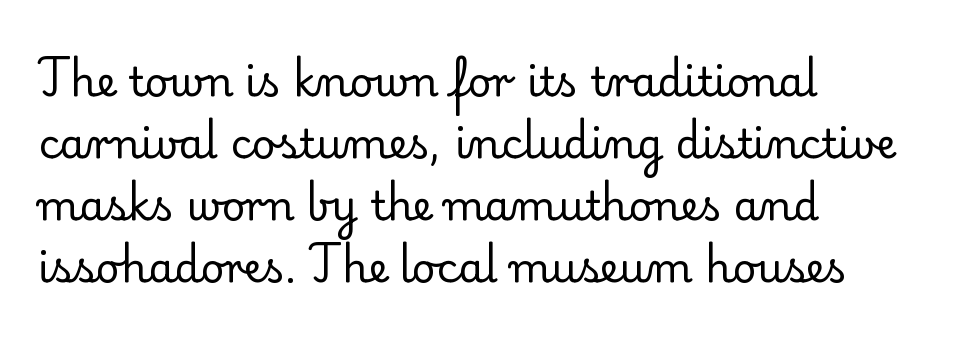
Q: Is the text bold? A: No.
Q: Is the text italic (slanted)? A: No, it is upright.
Q: Is the typeface a serif or a sans-serif typeface? A: Serif.
Q: Is the text underlined? A: No.
Q: How is the paragraph aligned? A: Left-aligned.
Q: Is the spacing between letters normal or unusually wide? A: Normal.
Q: Is the spacing between lines tight, normal or loose? A: Normal.
Q: Width (condensed, normal, or wide)? A: Normal.
Q: Stroke contrast? A: Low.
Q: x-height? A: Small.
Q: Monospaced? A: No.
